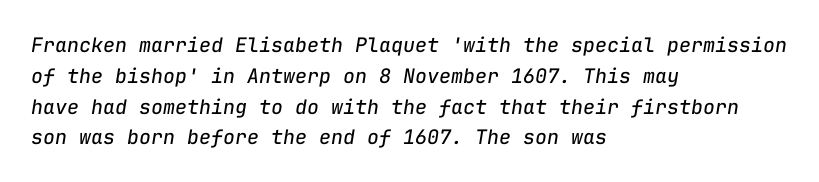
The image shows 20 px text type, italic (leaning right); set left-aligned, normal line spacing (1.54x), normal letter spacing, not underlined.
